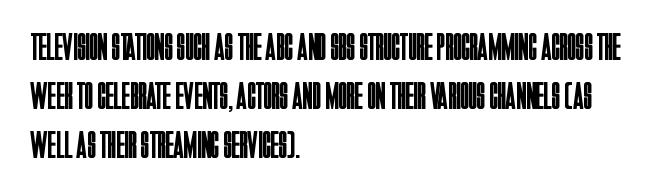
The image shows 39 px regular-weight, condensed sans-serif type, upright; set left-aligned, normal line spacing (1.26x), normal letter spacing, not underlined; low stroke contrast and a large x-height.
